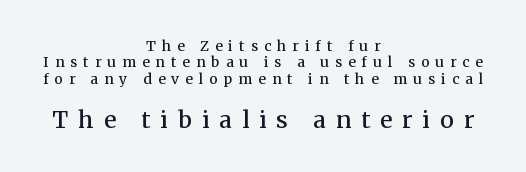
Q: Is the text bold? A: Semi-bold.
Q: Is the text italic (slanted)? A: No, it is upright.
Q: Is the text underlined? A: No.
Q: How is the paragraph aligned? A: Centered.
Q: Is the spacing between letters normal or unusually wide? A: Unusually wide.
Q: Which block of text is set in a larger size, the first (top) or the second (bottom)? A: The second (bottom) one.
